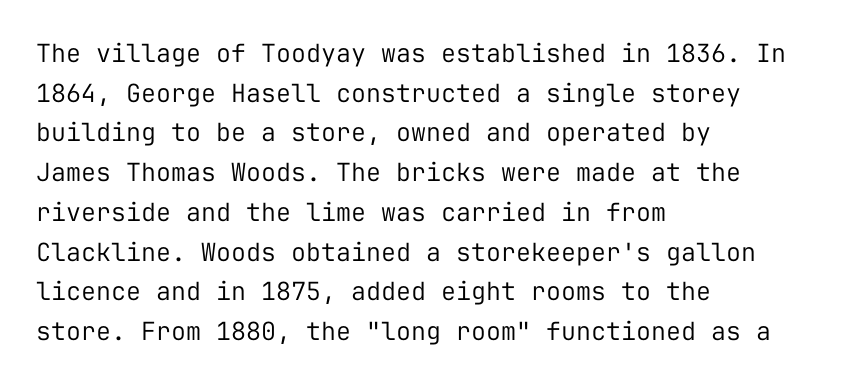
The image shows 25 px text type, upright; set left-aligned, normal line spacing (1.59x), normal letter spacing, not underlined.
